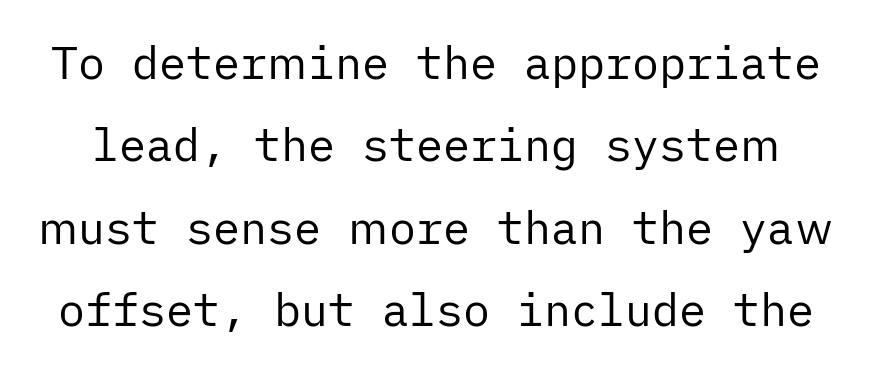
Q: Is the text bold? A: No.
Q: Is the text italic (slanted)? A: No, it is upright.
Q: Is the typeface a serif or a sans-serif typeface? A: Sans-serif.
Q: Is the text underlined? A: No.
Q: Is the spacing between letters normal or unusually wide? A: Normal.
Q: Width (condensed, normal, or wide)? A: Normal.
Q: Stroke contrast? A: Low.
Q: x-height? A: Medium.
